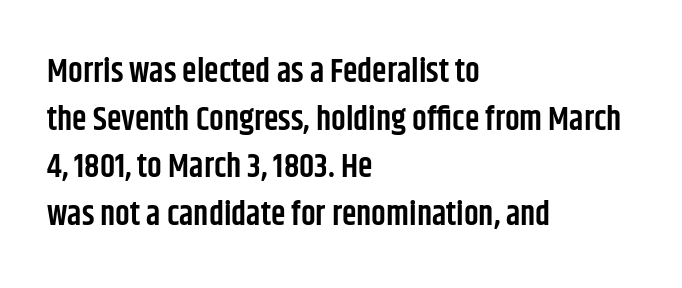
The image shows 33 px semibold, condensed sans-serif type, upright; set left-aligned, normal line spacing (1.44x), normal letter spacing, not underlined; low stroke contrast and a large x-height.
